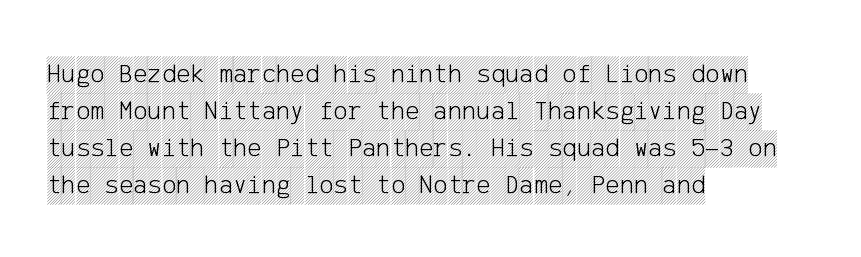
The image shows 27 px text type, upright; set left-aligned, normal line spacing (1.37x), normal letter spacing, not underlined.
